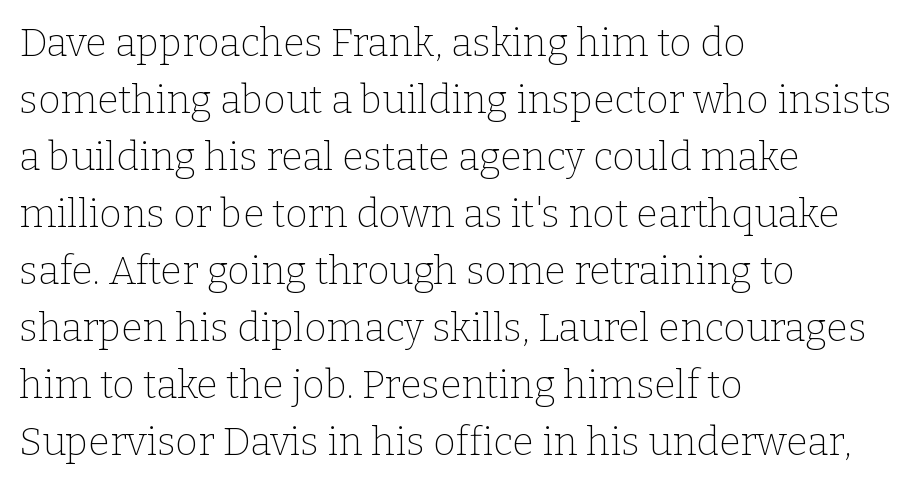
The letters look calm and open, with moderate or lighter stems. Proportional: the letters do not fall into vertical columns. The face used here is rendered with its standard letterfit. The axis of the letterforms is exactly vertical. The typeface chosen for these lines features serifs. Reading down the column, the eye jumps a familiar distance to each next line.
